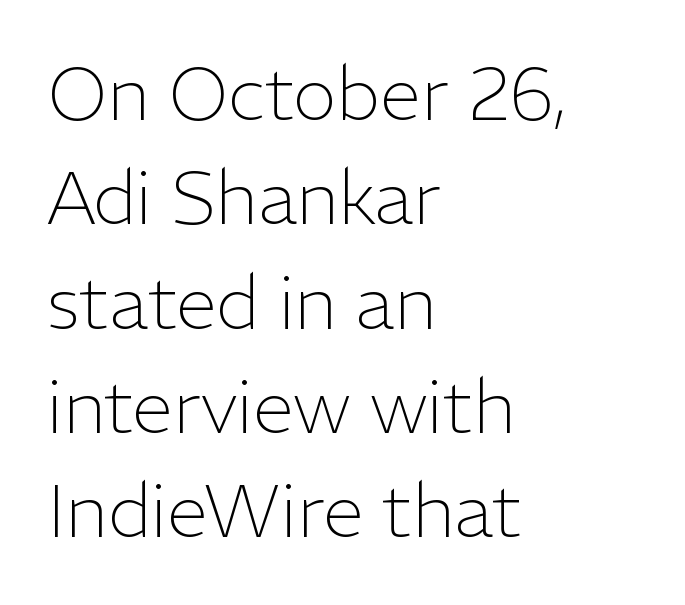
Q: Is the text bold? A: No.
Q: Is the text italic (slanted)? A: No, it is upright.
Q: Is the typeface a serif or a sans-serif typeface? A: Sans-serif.
Q: Is the text underlined? A: No.
Q: How is the paragraph aligned? A: Left-aligned.
Q: Is the spacing between letters normal or unusually wide? A: Normal.
Q: Is the spacing between lines tight, normal or loose? A: Normal.
Q: Width (condensed, normal, or wide)? A: Normal.
Q: Stroke contrast? A: Low.
Q: x-height? A: Medium.
Q: Monospaced? A: No.
